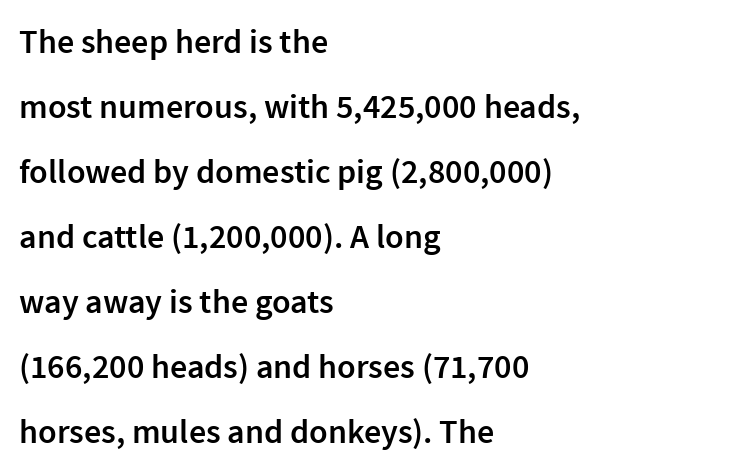
{"serif": "no", "italic": "no", "bold": "semi", "weight": "semibold", "width": "normal", "x_height": "medium", "monospaced": "no", "underline": "no", "align": "left", "line_spacing": "loose", "line_spacing_ratio": 1.91, "letter_spacing": "normal", "letter_spacing_em": 0.0, "glyph_px": 34}
